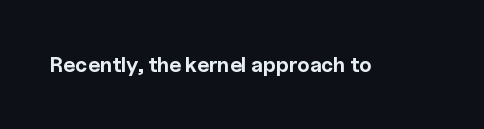
{"italic": "no", "bold": "yes", "underline": "no", "letter_spacing": "normal", "letter_spacing_em": 0.0, "glyph_px": 21}
